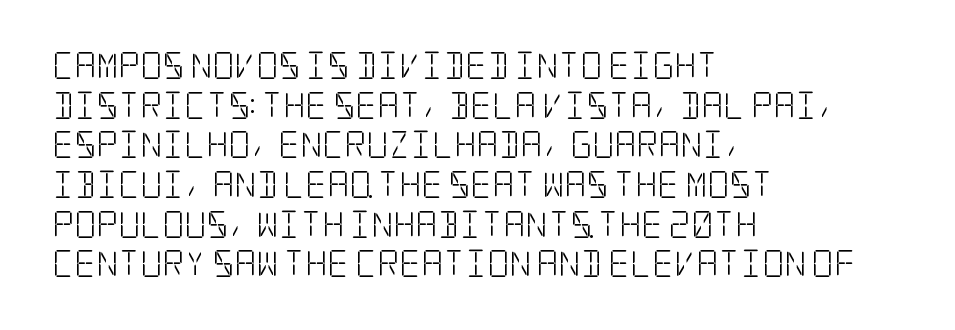
{"italic": "no", "bold": "no", "underline": "no", "align": "left", "line_spacing": "normal", "line_spacing_ratio": 1.47, "letter_spacing": "normal", "letter_spacing_em": 0.0, "glyph_px": 27}
